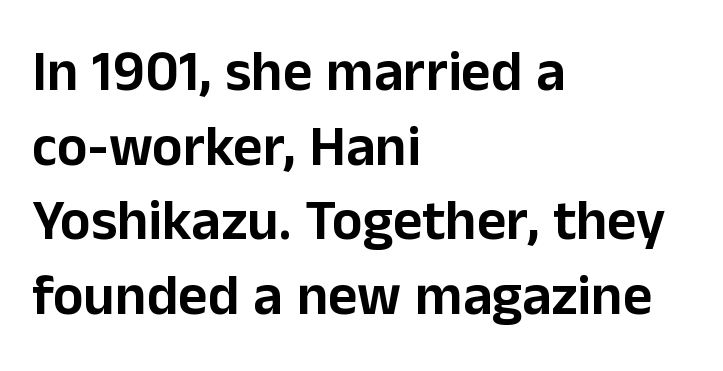
The image shows 57 px sans-serif type, upright; set left-aligned, normal line spacing (1.31x), normal letter spacing, not underlined; low stroke contrast and a medium x-height.
